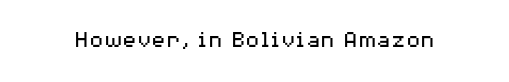
The image shows 24 px text type, upright; set normal letter spacing, not underlined.
